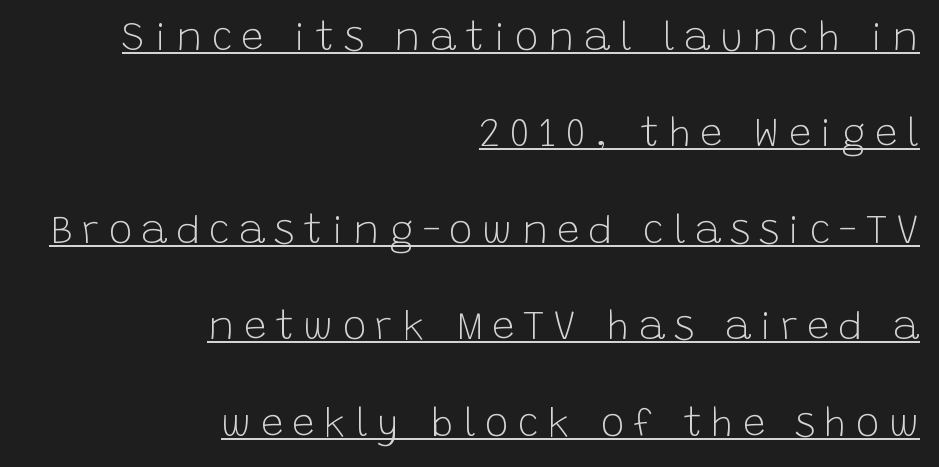
Does the lettering tilt? It doesn't — this is upright. What decoration does the sample have? An underline. You could not count columns in this text — the font is proportionally spaced. Right-aligned paragraph, ragged on the left. The typeface has the unassuming heft of standard copy or less. Examine the stroke ends and you'll find no serifs.
